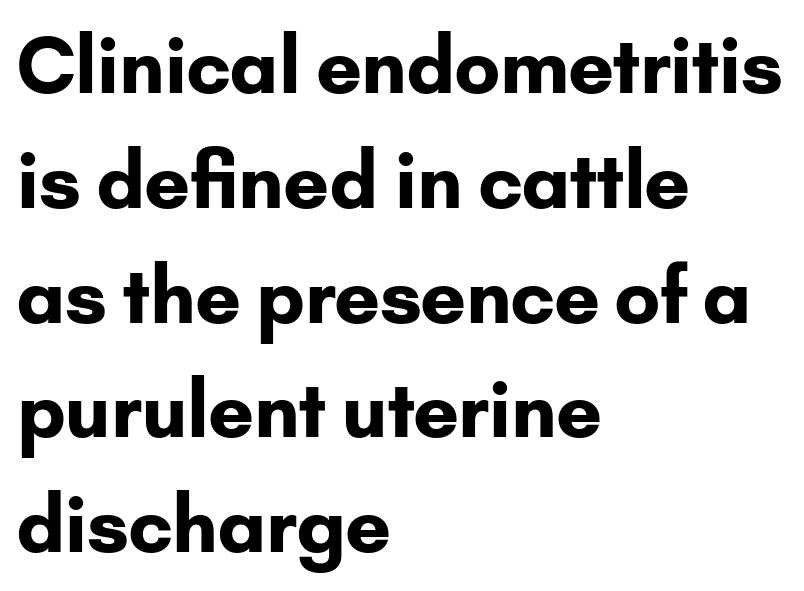
In terms of posture, this sample is upright. Horizontal alignment here is leftward, the default for most running prose. Spacing verdict: proportional, widths tailored to each character. Grotesque or geometric, the face here clearly has no serifs. A typesetter would call this zero additional tracking.
